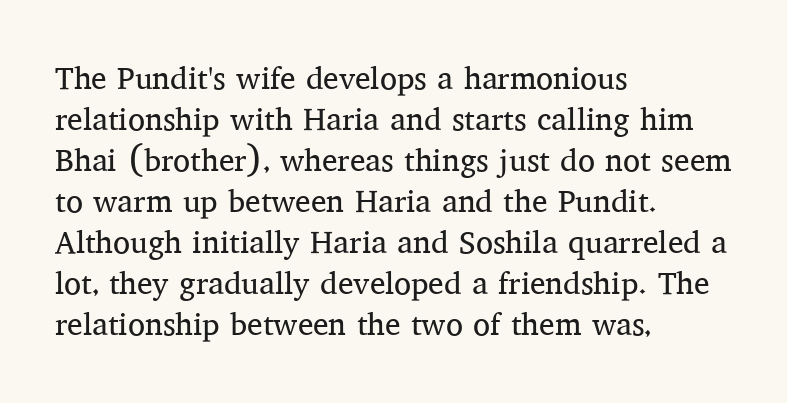
The image shows 31 px regular-weight serif type, upright; set left-aligned, normal line spacing (1.32x), normal letter spacing, not underlined; medium stroke contrast and a medium x-height.
